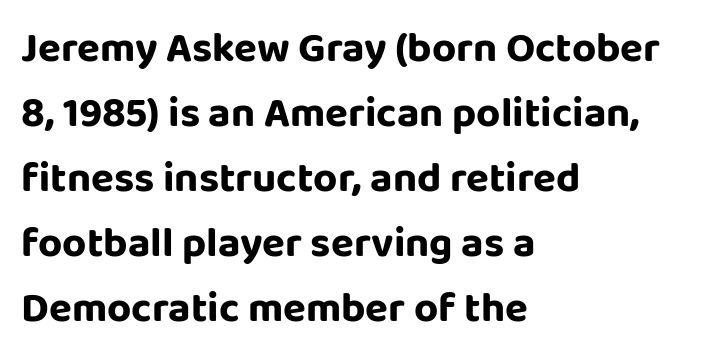
{"serif": "no", "italic": "no", "width": "normal", "stroke_contrast": "low", "x_height": "large", "monospaced": "no", "underline": "no", "align": "left", "line_spacing": "normal", "line_spacing_ratio": 1.55, "letter_spacing": "normal", "letter_spacing_em": 0.0, "glyph_px": 42}
